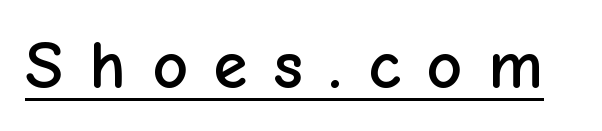
Italic? Not at all — the glyphs are vertical. Honestly, the letter spacing is so wide it's the main thing you notice. Examine the stroke ends and you'll find no serifs. Notice how a bar underscores the lettering throughout. Is this a fixed-width face? No — the glyphs have proportional, varying widths.
